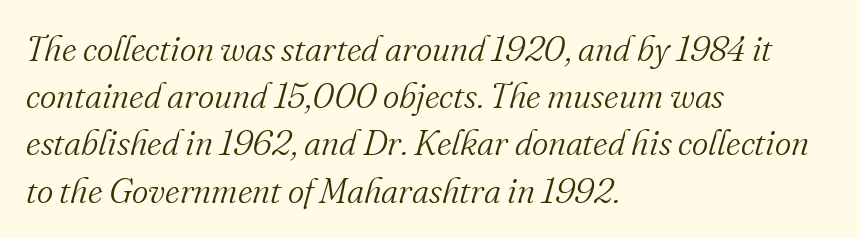
Q: Is the text bold? A: No.
Q: Is the text italic (slanted)? A: Yes, it leans right by about 16 degrees.
Q: Is the typeface a serif or a sans-serif typeface? A: Serif.
Q: Is the text underlined? A: No.
Q: How is the paragraph aligned? A: Left-aligned.
Q: Is the spacing between letters normal or unusually wide? A: Normal.
Q: Is the spacing between lines tight, normal or loose? A: Normal.
Q: Width (condensed, normal, or wide)? A: Normal.
Q: Stroke contrast? A: Medium.
Q: x-height? A: Small.
Q: Monospaced? A: No.
